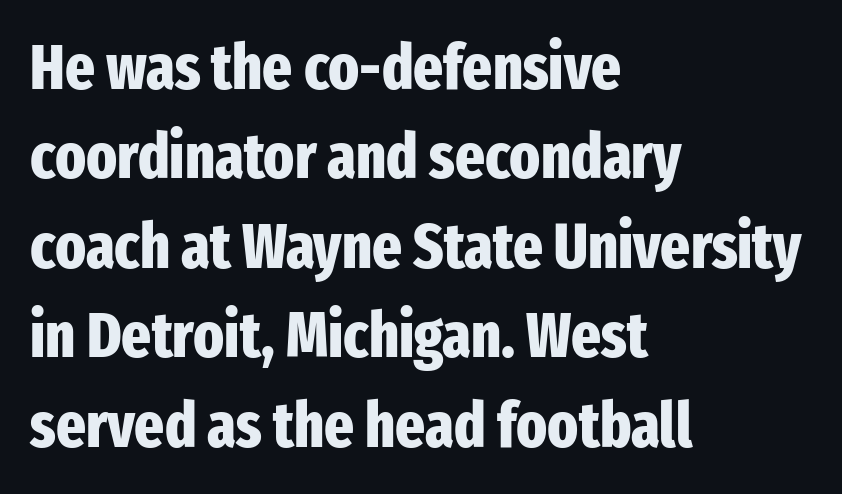
The image shows 63 px heavy, condensed sans-serif type, upright; set left-aligned, normal line spacing (1.42x), normal letter spacing, not underlined; low stroke contrast and a medium x-height.
